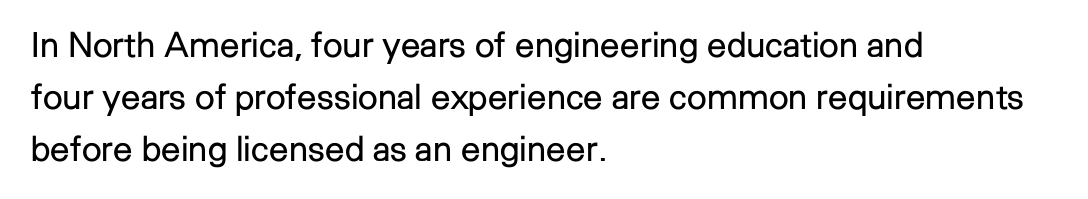
Type without underlining. Think of a printed novel: that variable character pitch is what you see here. Nope, not italic — everything's standing straight. The rendering anchors every line to the left-hand side. The font family rendered here belongs to the sans-serif group. The passage shown stacks its lines at a standard gap.
